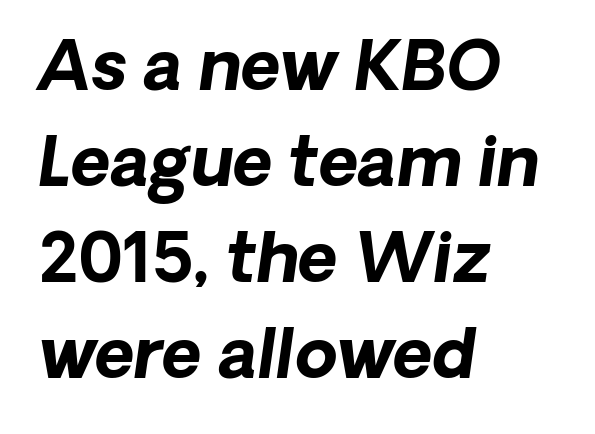
{"serif": "no", "bold": "yes", "weight": "bold", "width": "normal", "stroke_contrast": "low", "x_height": "medium", "monospaced": "no", "underline": "no", "align": "left", "line_spacing": "normal", "line_spacing_ratio": 1.41, "letter_spacing": "normal", "letter_spacing_em": 0.0, "glyph_px": 68}
